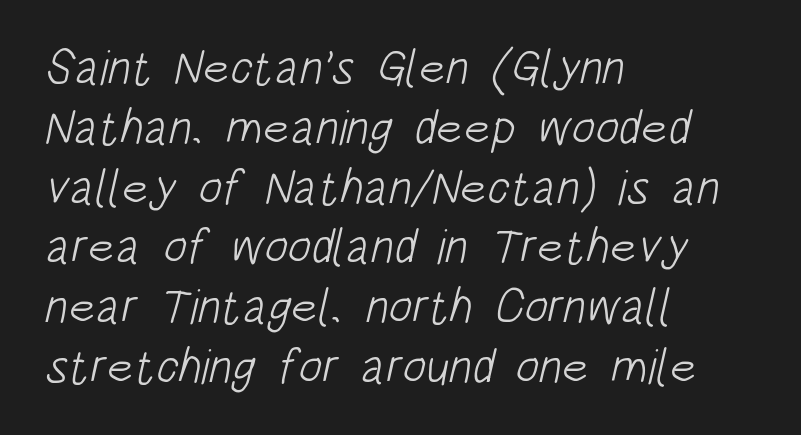
Q: Is the text bold? A: No.
Q: Is the typeface a serif or a sans-serif typeface? A: Sans-serif.
Q: Is the text underlined? A: No.
Q: How is the paragraph aligned? A: Left-aligned.
Q: Is the spacing between letters normal or unusually wide? A: Normal.
Q: Width (condensed, normal, or wide)? A: Condensed.
Q: Stroke contrast? A: Low.
Q: x-height? A: Large.
Q: Monospaced? A: No.
